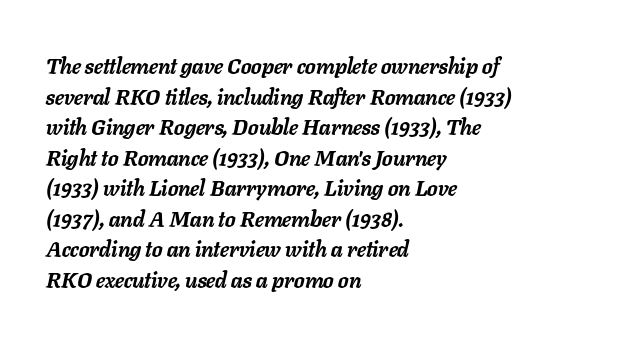
Q: Is the text bold? A: Yes.
Q: Is the text italic (slanted)? A: Yes, it leans right by about 11 degrees.
Q: Is the text underlined? A: No.
Q: How is the paragraph aligned? A: Left-aligned.
Q: Is the spacing between letters normal or unusually wide? A: Normal.
Q: Is the spacing between lines tight, normal or loose? A: Normal.
